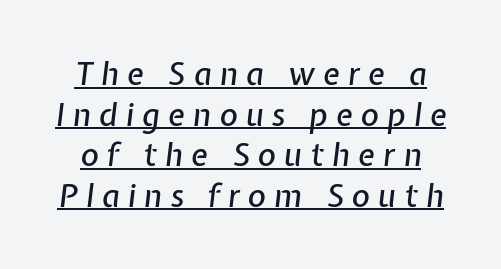
{"italic": "yes", "lean": "right", "slant_degrees": 7, "width": "normal", "stroke_contrast": "low", "x_height": "medium", "monospaced": "no", "underline": "yes", "line_spacing": "normal", "line_spacing_ratio": 1.31, "letter_spacing": "wide", "letter_spacing_em": 0.26, "glyph_px": 31}
